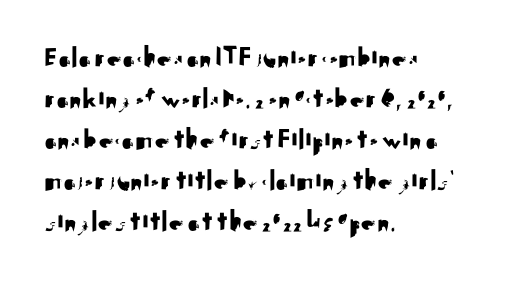
The image shows 30 px sans-serif type, upright; set left-aligned, normal line spacing (1.37x), normal letter spacing, not underlined; medium stroke contrast and a small x-height.
